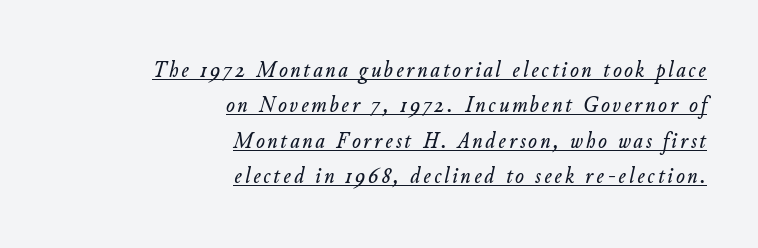
The image shows 23 px text type, italic (leaning right); set right-aligned, normal line spacing (1.54x), underlined.
